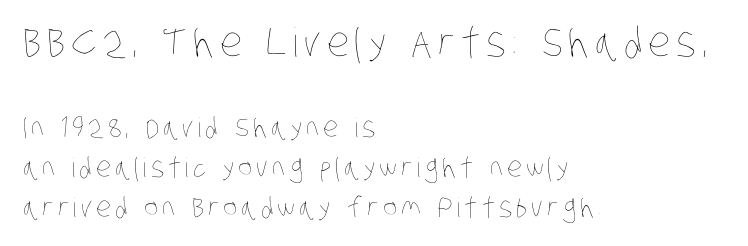
{"bold": "no", "weight": "thin", "width": "condensed", "stroke_contrast": "low", "x_height": "large", "monospaced": "no", "underline": "no", "align": "left", "line_spacing": "normal", "line_spacing_ratio": 1.48, "larger_block": "first", "size_ratio": 1.48, "glyph_px": 40}
